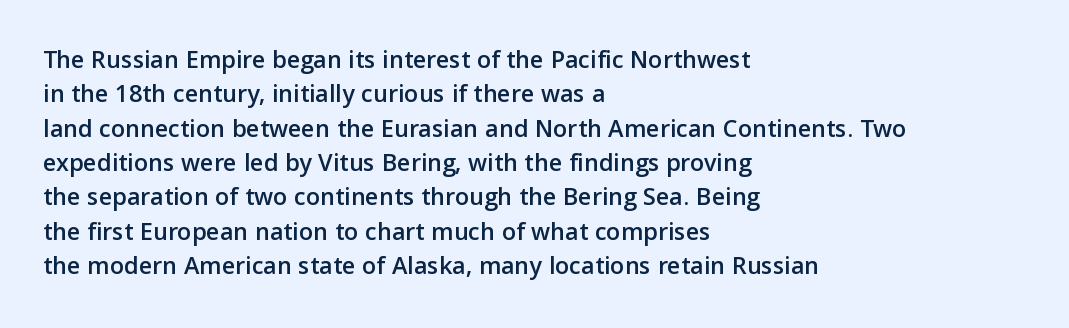
Here the glyphs are tracked normally, forming tight word shapes. Notice how the passage keeps a crisp vertical edge on the left only. A normal amount of white space separates one row of letters from the next. The string is rendered with underlining switched off.
